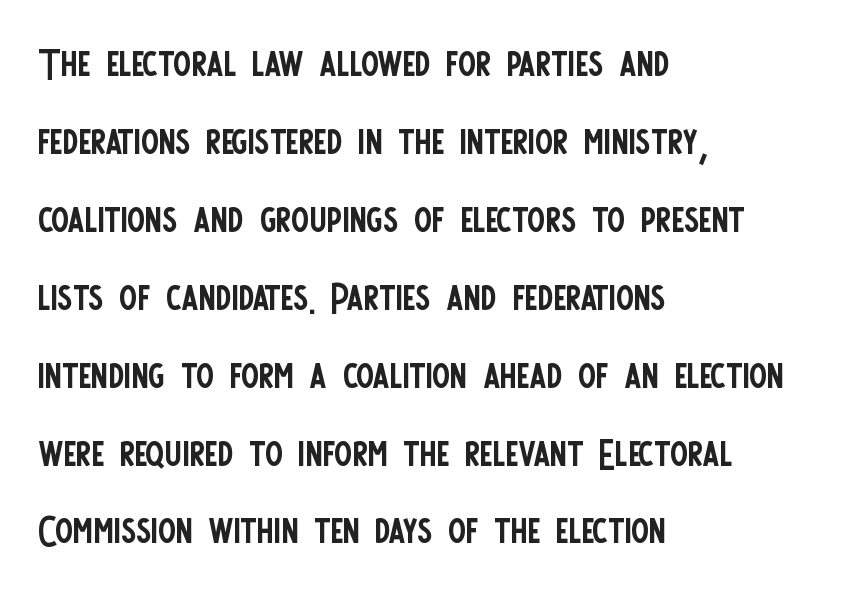
The image shows 53 px regular-weight, condensed sans-serif type, upright; set left-aligned, normal line spacing (1.47x), normal letter spacing, not underlined; low stroke contrast and a large x-height.
